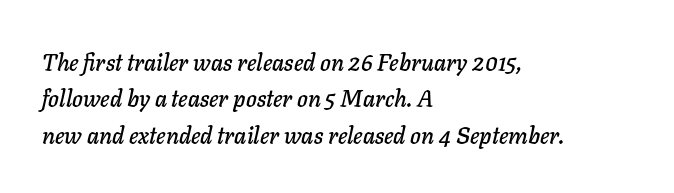
Q: Is the text italic (slanted)? A: Yes, it leans right by about 11 degrees.
Q: Is the text underlined? A: No.
Q: How is the paragraph aligned? A: Left-aligned.
Q: Is the spacing between letters normal or unusually wide? A: Normal.
Q: Is the spacing between lines tight, normal or loose? A: Normal.
